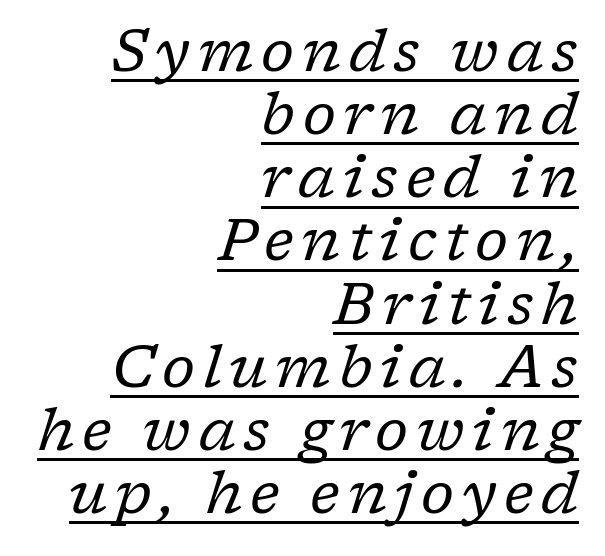
Q: Is the text bold? A: No.
Q: Is the text italic (slanted)? A: Yes, it leans right by about 17 degrees.
Q: Is the typeface a serif or a sans-serif typeface? A: Serif.
Q: Is the text underlined? A: Yes.
Q: How is the paragraph aligned? A: Right-aligned.
Q: Is the spacing between lines tight, normal or loose? A: Tight.
Q: Width (condensed, normal, or wide)? A: Normal.
Q: Stroke contrast? A: Low.
Q: x-height? A: Medium.
Q: Monospaced? A: No.
